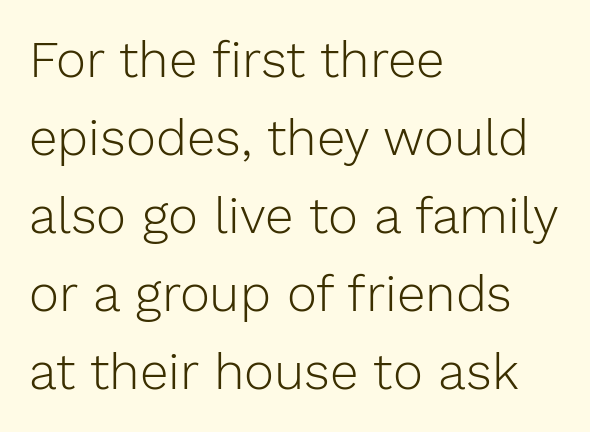
The image shows 51 px light sans-serif type, upright; set left-aligned, normal line spacing (1.53x), normal letter spacing, not underlined; low stroke contrast and a medium x-height.
